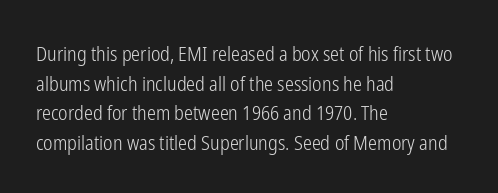
Compared with a typical body face, this is equally light or lighter still. The line texture is even and compact thanks to regular tracking. The space directly below the letters is spotless. Nope, not italic — everything's standing straight.
